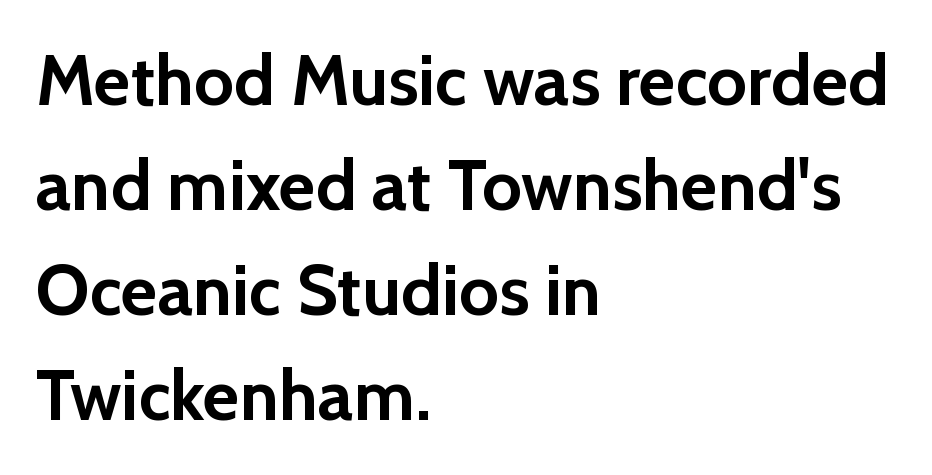
Stroke terminals: plain, sans-serif. The letterforms sit shoulder to shoulder at normal distance. The letters stand straight up with perfectly vertical stems. Summary of weight: heavy, a full bold. How would I describe the line gaps? Plain and ordinary.
